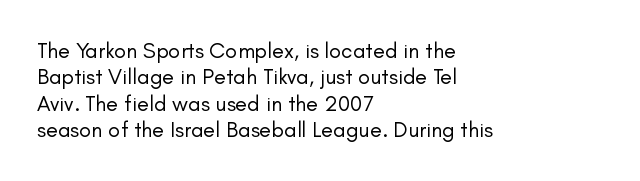
Q: Is the text bold? A: No.
Q: Is the text italic (slanted)? A: No, it is upright.
Q: Is the text underlined? A: No.
Q: How is the paragraph aligned? A: Left-aligned.
Q: Is the spacing between letters normal or unusually wide? A: Normal.
